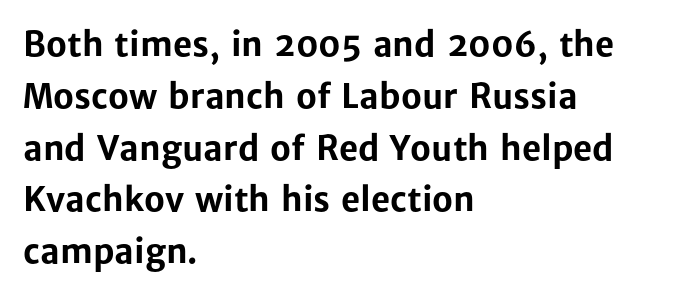
A typesetter would mark this as roman, not italic. Descenders hang freely into open space. This rendering leaves character spacing at its baseline value. Leftover space on each line is placed entirely after the last word. Letterform terminals end flat and unadorned throughout the passage. Strokes here are thick enough to call this a true bold.
